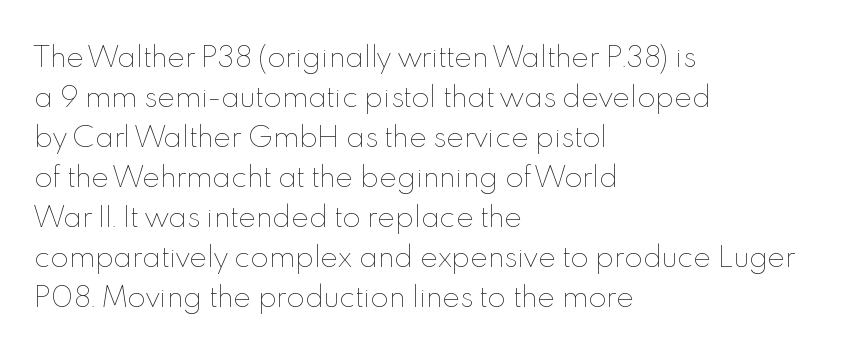
The image shows 27 px text type, upright; set left-aligned, normal line spacing (1.48x), normal letter spacing, not underlined.
